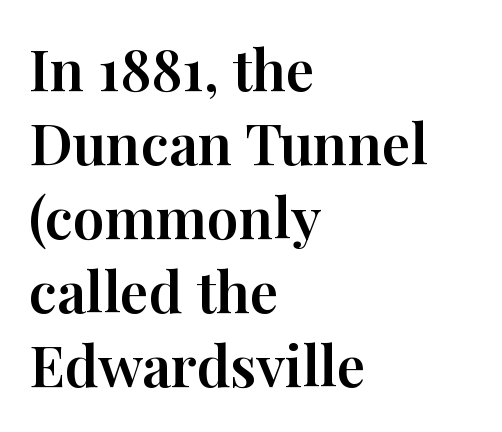
{"serif": "yes", "italic": "no", "width": "normal", "stroke_contrast": "high", "x_height": "medium", "monospaced": "no", "underline": "no", "align": "left", "line_spacing": "normal", "line_spacing_ratio": 1.3, "letter_spacing": "normal", "letter_spacing_em": 0.0, "glyph_px": 57}
